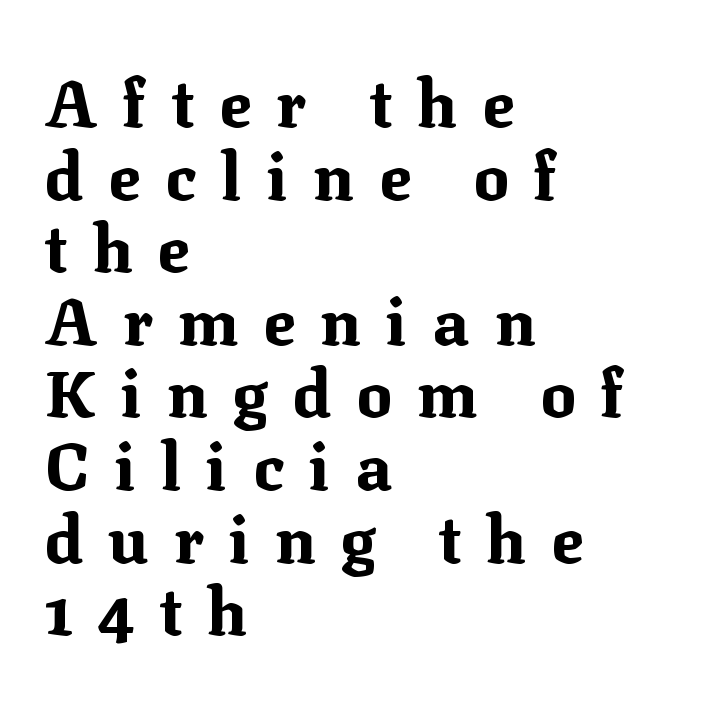
One glance says dense: line gaps are narrower than usual. The rendering anchors every line to the left-hand side. In terms of letterform style, serifs are clearly present. Spacing verdict: proportional, widths tailored to each character. These lines carry a lot of weight — the face is fully bold.
